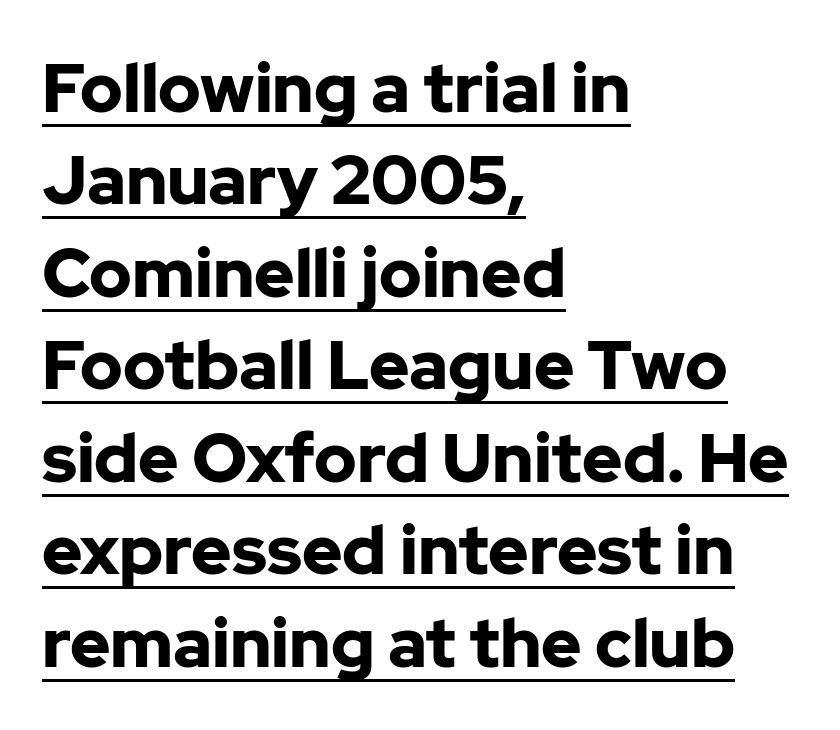
Q: Is the text bold? A: Yes.
Q: Is the text italic (slanted)? A: No, it is upright.
Q: Is the typeface a serif or a sans-serif typeface? A: Sans-serif.
Q: Is the text underlined? A: Yes.
Q: How is the paragraph aligned? A: Left-aligned.
Q: Is the spacing between letters normal or unusually wide? A: Normal.
Q: Is the spacing between lines tight, normal or loose? A: Normal.
Q: Width (condensed, normal, or wide)? A: Normal.
Q: Stroke contrast? A: Low.
Q: x-height? A: Medium.
Q: Monospaced? A: No.
